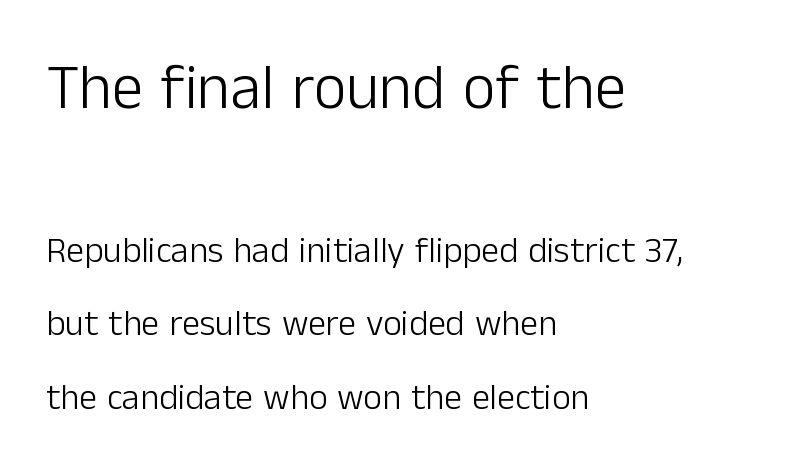
The font is comparable to plain body text, perhaps lighter. Font category for this specimen: sans-serif. Here the designer chose a conventional face with non-uniform glyph widths. The gap between lines stays unmarked. Horizontal bands of white between lines are thick stripes. Reading down the block, your eye returns to a fixed left position each line.
